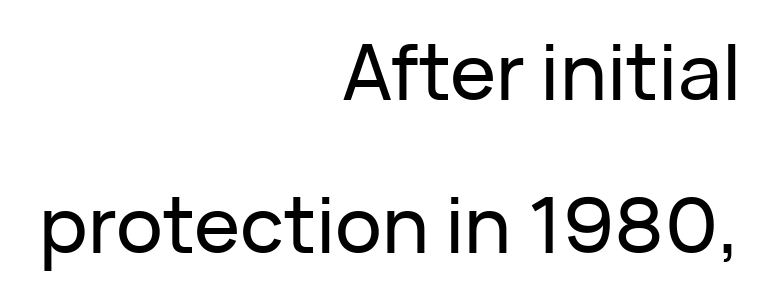
The image shows 78 px sans-serif type, upright; set right-aligned, loose line spacing (1.96x), normal letter spacing, not underlined; low stroke contrast and a medium x-height.
